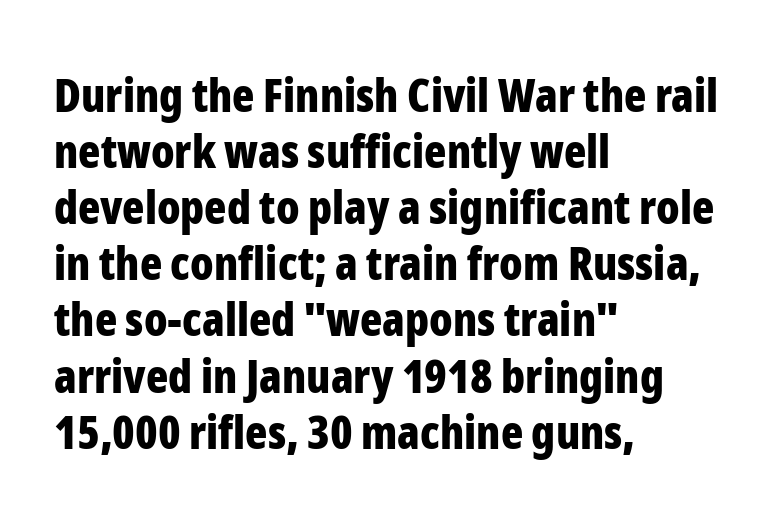
{"serif": "no", "italic": "no", "bold": "yes", "weight": "bold", "width": "condensed", "stroke_contrast": "low", "x_height": "medium", "monospaced": "no", "underline": "no", "align": "left", "line_spacing_ratio": 1.22, "letter_spacing": "normal", "letter_spacing_em": 0.0, "glyph_px": 46}
